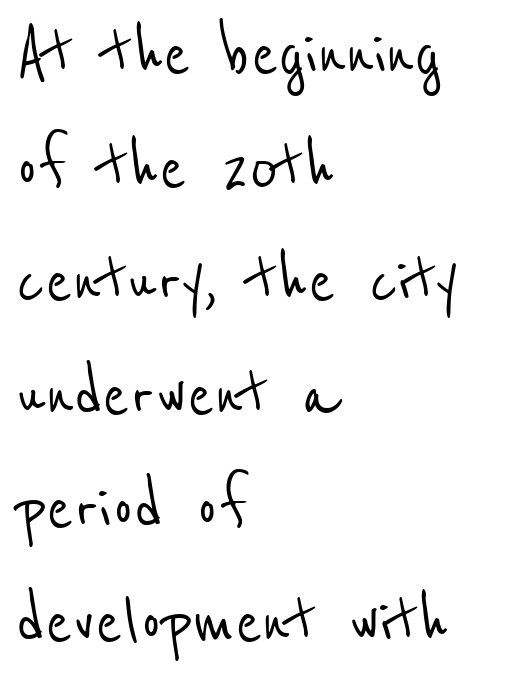
{"serif": "no", "width": "condensed", "stroke_contrast": "low", "x_height": "medium", "monospaced": "no", "underline": "no", "align": "left", "line_spacing": "normal", "line_spacing_ratio": 1.42, "letter_spacing": "normal", "letter_spacing_em": 0.0, "glyph_px": 80}
